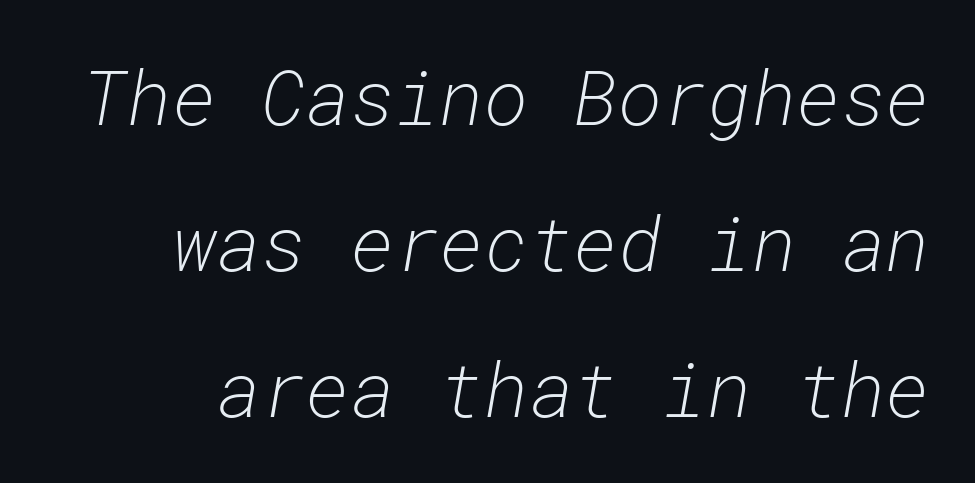
{"italic": "yes", "lean": "right", "slant_degrees": 10, "bold": "no", "weight": "light", "width": "normal", "stroke_contrast": "low", "x_height": "medium", "monospaced": "yes", "underline": "no", "line_spacing": "loose", "line_spacing_ratio": 1.92, "letter_spacing": "normal", "letter_spacing_em": 0.0, "glyph_px": 76}
